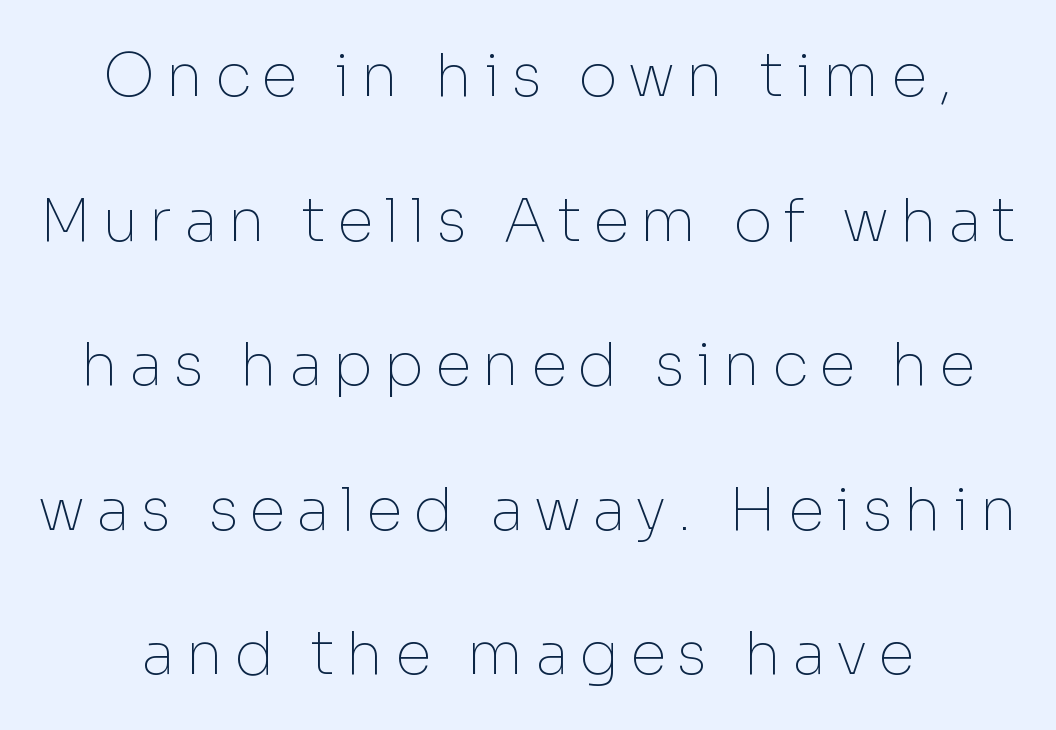
The image shows 60 px thin sans-serif type, upright; set centered, loose line spacing (2.41x), not underlined; low stroke contrast and a medium x-height.
